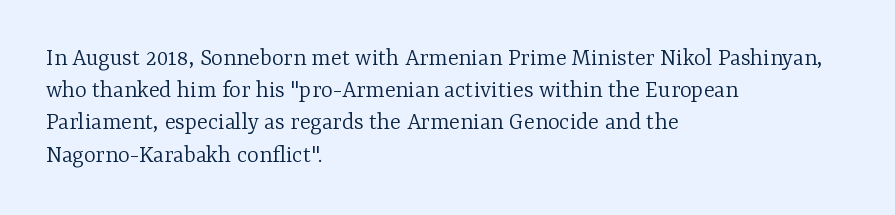
The image shows 25 px text type, upright; set left-aligned, normal line spacing (1.29x), normal letter spacing, not underlined.
